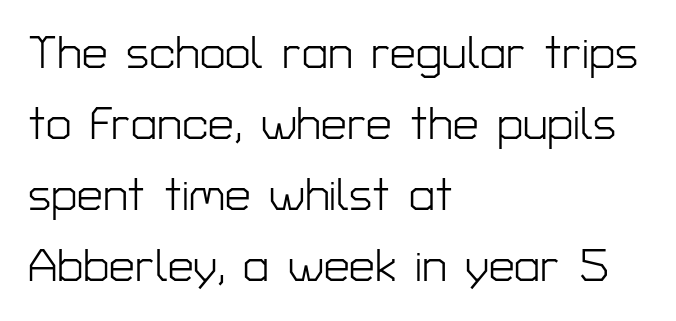
Q: Is the text bold? A: No.
Q: Is the text italic (slanted)? A: No, it is upright.
Q: Is the typeface a serif or a sans-serif typeface? A: Sans-serif.
Q: Is the text underlined? A: No.
Q: How is the paragraph aligned? A: Left-aligned.
Q: Is the spacing between letters normal or unusually wide? A: Normal.
Q: Is the spacing between lines tight, normal or loose? A: Normal.
Q: Width (condensed, normal, or wide)? A: Normal.
Q: Stroke contrast? A: Low.
Q: x-height? A: Medium.
Q: Monospaced? A: No.
